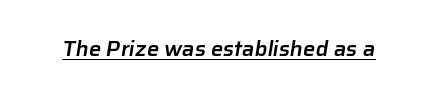
Compared with undecorated copy, this sample adds a rule below the words. Honestly, the letter spacing is just normal — you wouldn't notice it. A semibold gives these letters moderate extra thickness, short of bold.
